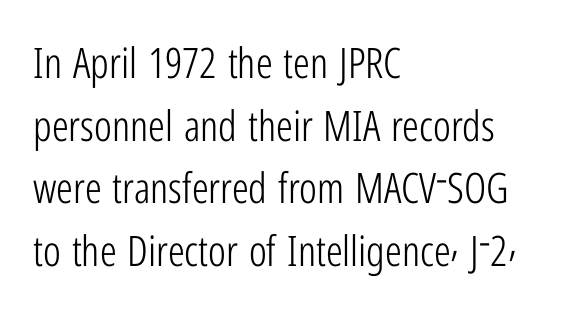
The image shows 42 px light, condensed sans-serif type, upright; set left-aligned, normal line spacing (1.49x), normal letter spacing, not underlined; low stroke contrast and a medium x-height.
